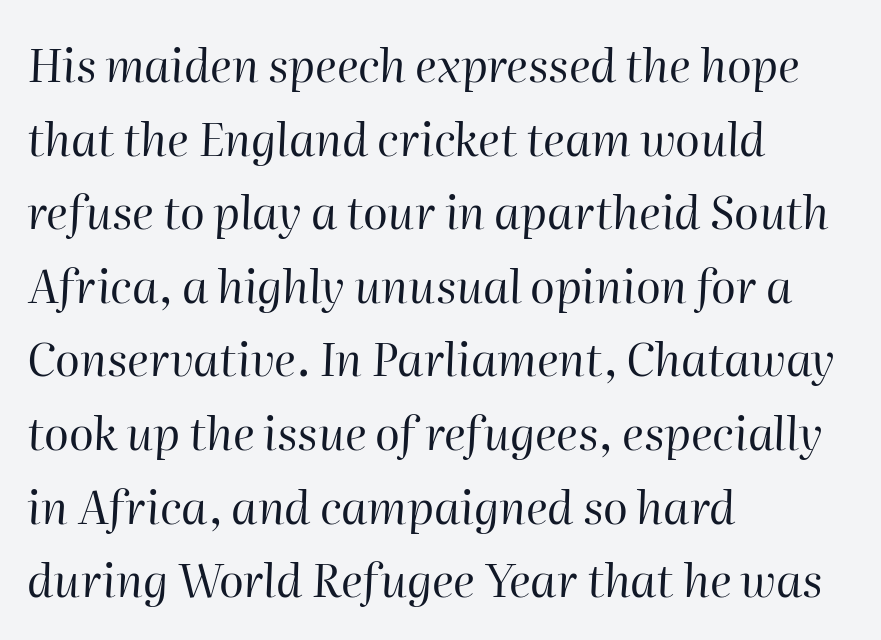
Q: Is the text bold? A: No.
Q: Is the text italic (slanted)? A: Yes, it leans right by about 2 degrees.
Q: Is the text underlined? A: No.
Q: How is the paragraph aligned? A: Left-aligned.
Q: Is the spacing between letters normal or unusually wide? A: Normal.
Q: Is the spacing between lines tight, normal or loose? A: Normal.
Q: Width (condensed, normal, or wide)? A: Normal.
Q: Stroke contrast? A: High.
Q: x-height? A: Medium.
Q: Monospaced? A: No.
